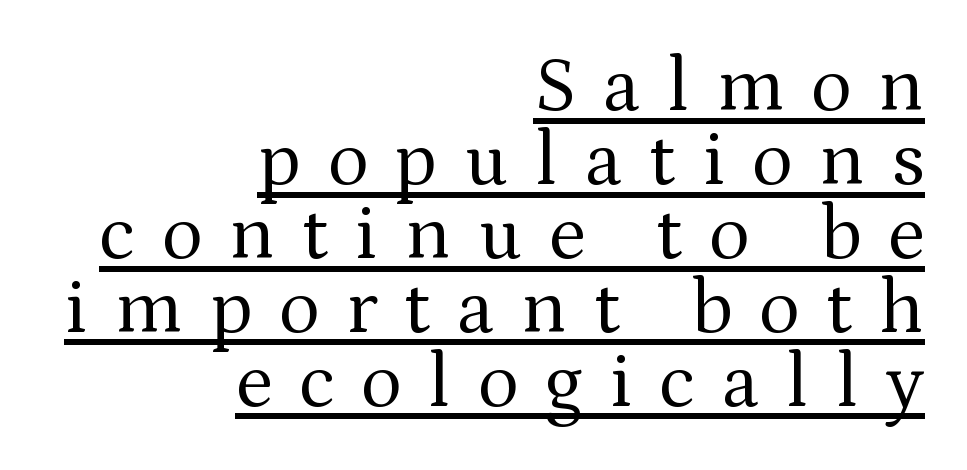
These lines were composed using upright roman letters. Think of a printed novel: that variable character pitch is what you see here. Underline: present. Line ends are locked; line starts wander.
